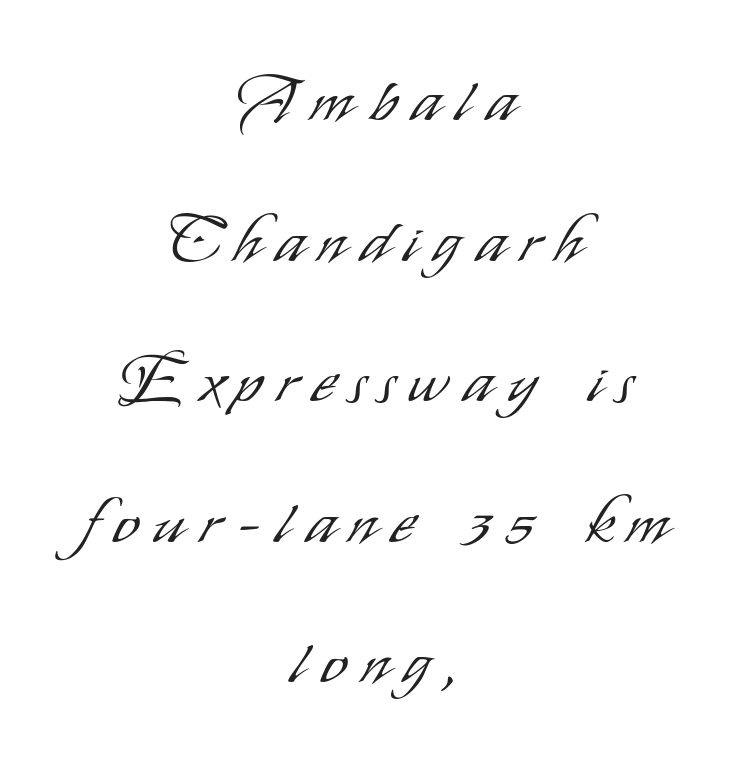
The image shows 66 px light, condensed sans-serif type; set centered, loose line spacing (2.13x), unusually wide letter spacing (+0.24 em), not underlined; low stroke contrast and a small x-height.
